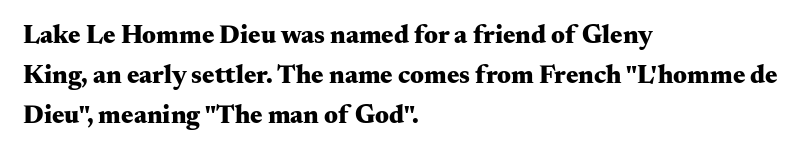
{"italic": "no", "bold": "yes", "underline": "no", "align": "left", "line_spacing": "normal", "line_spacing_ratio": 1.54, "letter_spacing": "normal", "letter_spacing_em": 0.0, "glyph_px": 26}
